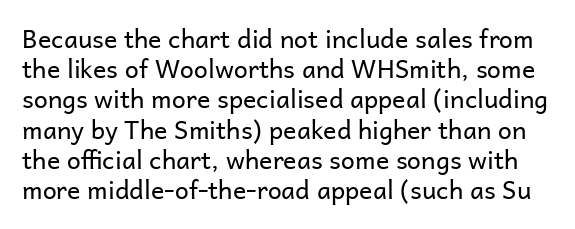
The image shows 25 px text type, upright; set line spacing 1.21x, normal letter spacing, not underlined.
